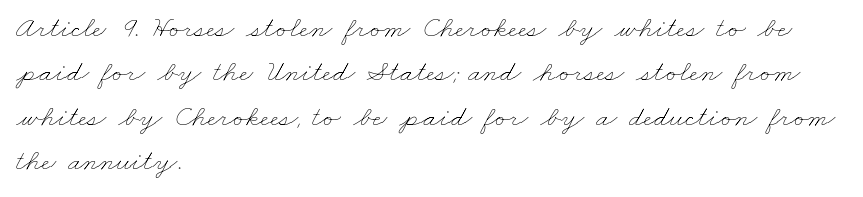
{"bold": "no", "weight": "thin", "width": "wide", "stroke_contrast": "low", "x_height": "small", "monospaced": "no", "underline": "no", "align": "left", "line_spacing": "normal", "line_spacing_ratio": 1.48, "letter_spacing": "normal", "letter_spacing_em": 0.0, "glyph_px": 30}
